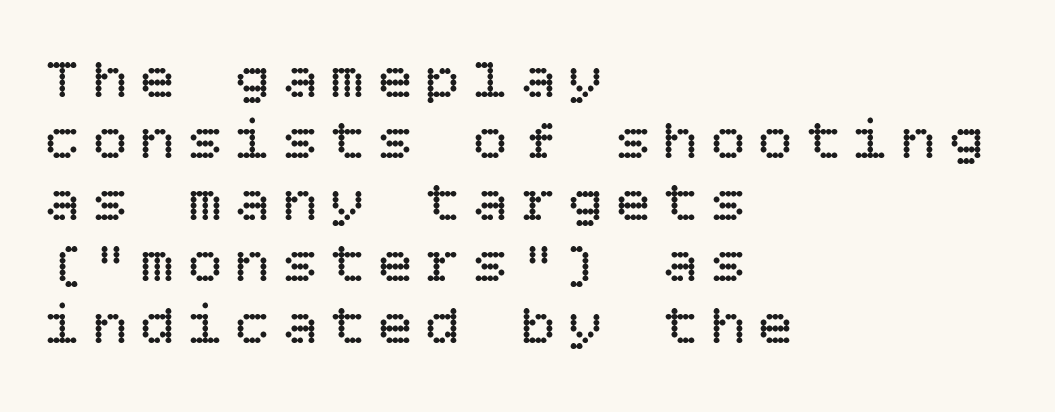
The image shows 58 px regular-weight type, upright; set left-aligned, tight line spacing (1.06x), unusually wide letter spacing (+0.22 em), not underlined; low stroke contrast and a large x-height.
